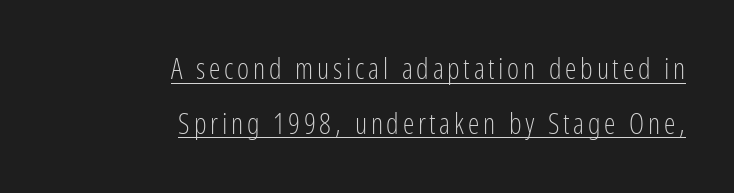
The image shows 29 px light, condensed sans-serif type, upright; set right-aligned, line spacing 1.89x, underlined; low stroke contrast and a medium x-height.
